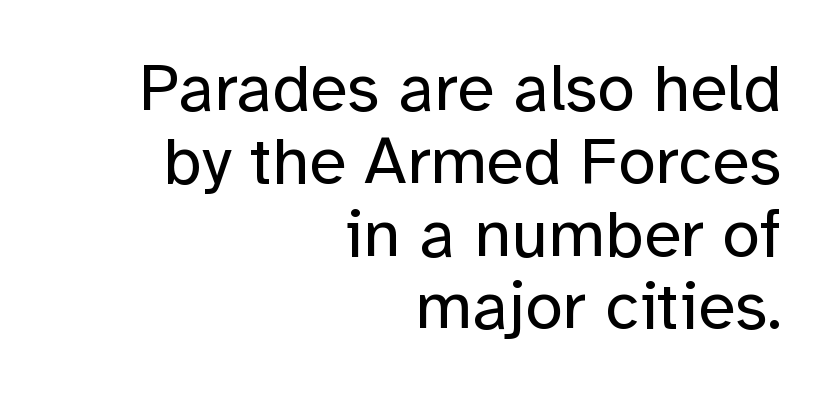
The image shows 68 px regular-weight sans-serif type, upright; set right-aligned, tight line spacing (1.07x), normal letter spacing, not underlined; low stroke contrast and a medium x-height.
